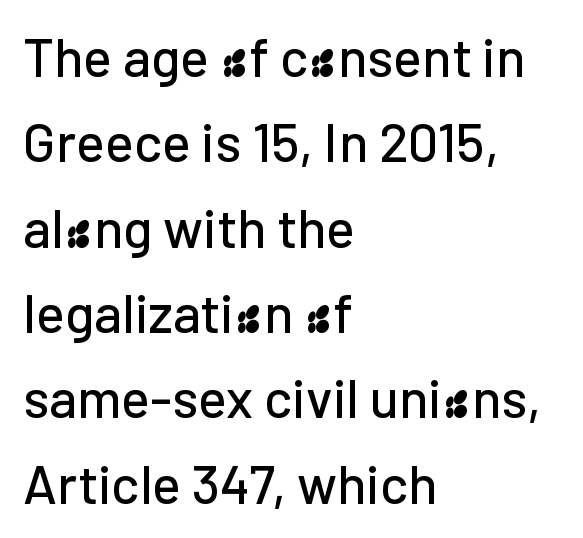
The image shows 54 px sans-serif type, upright; set left-aligned, normal line spacing (1.58x), normal letter spacing, not underlined; low stroke contrast and a medium x-height.
